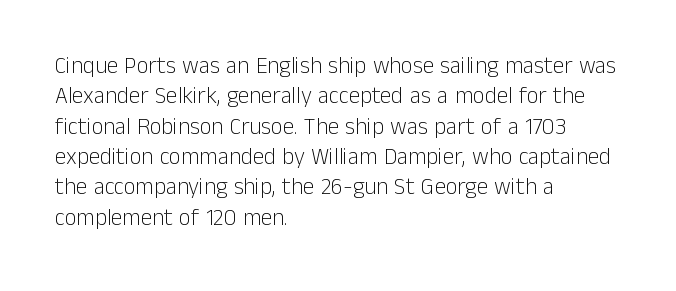
Q: Is the text bold? A: No.
Q: Is the text italic (slanted)? A: No, it is upright.
Q: Is the text underlined? A: No.
Q: How is the paragraph aligned? A: Left-aligned.
Q: Is the spacing between letters normal or unusually wide? A: Normal.
Q: Is the spacing between lines tight, normal or loose? A: Normal.
